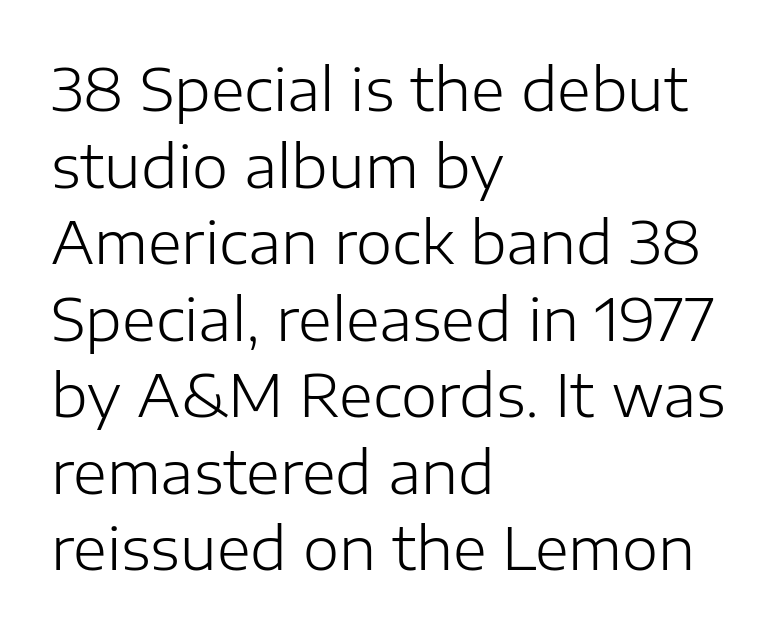
The image shows 58 px light sans-serif type, upright; set left-aligned, normal line spacing (1.32x), normal letter spacing, not underlined; low stroke contrast and a medium x-height.
